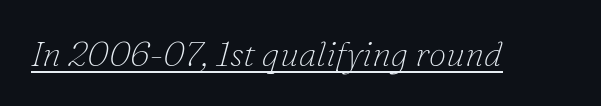
The image shows 35 px thin serif type, italic (leaning right); set normal letter spacing, underlined; low stroke contrast and a small x-height.
